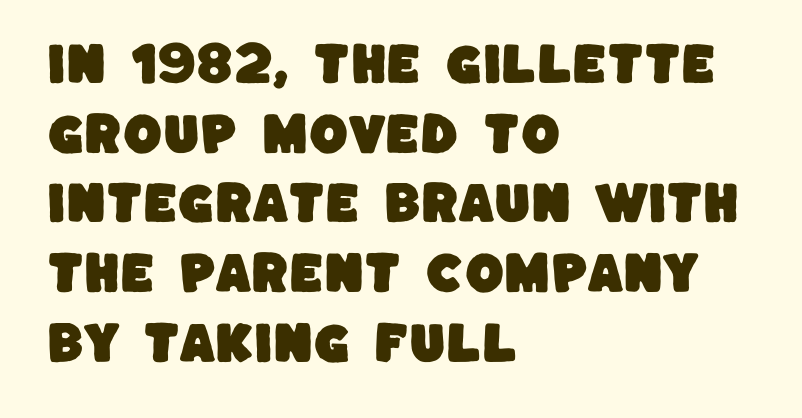
Is there much room between lines? A standard amount, neither cramped nor airy. Caption: standard tracking, unaltered. These lines are set flush left with a ragged right edge. The passage shown is typed in a proportional face where columns would drift. The glyphs are unaccompanied by any horizontal stroke below them. A typesetter would label this face a sans.
